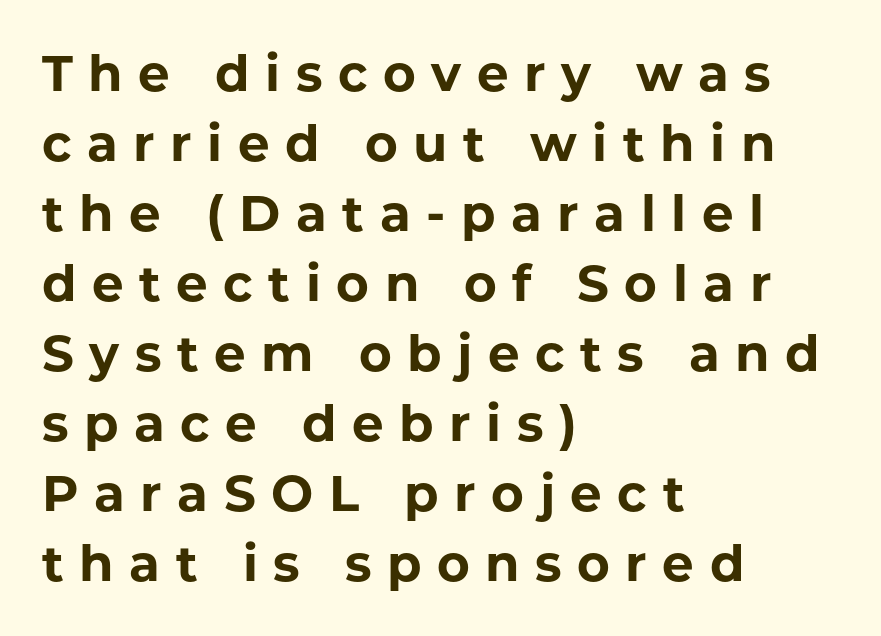
The image shows 50 px bold sans-serif type, upright; set left-aligned, normal line spacing (1.4x), unusually wide letter spacing (+0.31 em), not underlined; low stroke contrast and a medium x-height.
